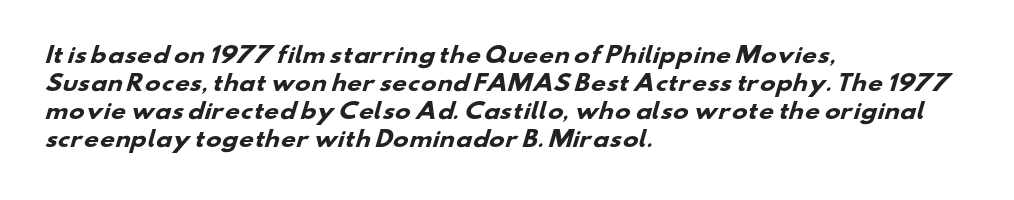
Q: Is the text bold? A: Yes.
Q: Is the text underlined? A: No.
Q: How is the paragraph aligned? A: Left-aligned.
Q: Is the spacing between letters normal or unusually wide? A: Normal.
Q: Is the spacing between lines tight, normal or loose? A: Normal.
